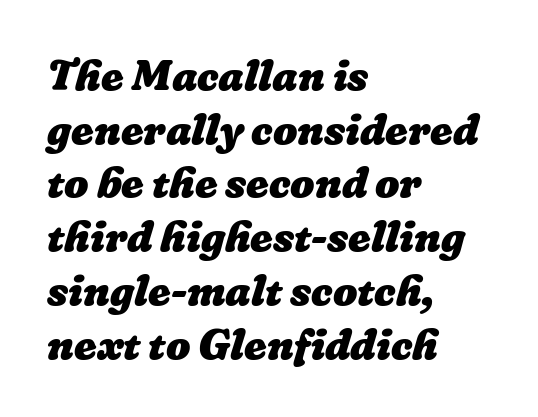
{"bold": "yes", "weight": "heavy", "width": "normal", "stroke_contrast": "low", "x_height": "medium", "monospaced": "no", "underline": "no", "align": "left", "line_spacing": "normal", "line_spacing_ratio": 1.25, "letter_spacing": "normal", "letter_spacing_em": 0.0, "glyph_px": 43}
